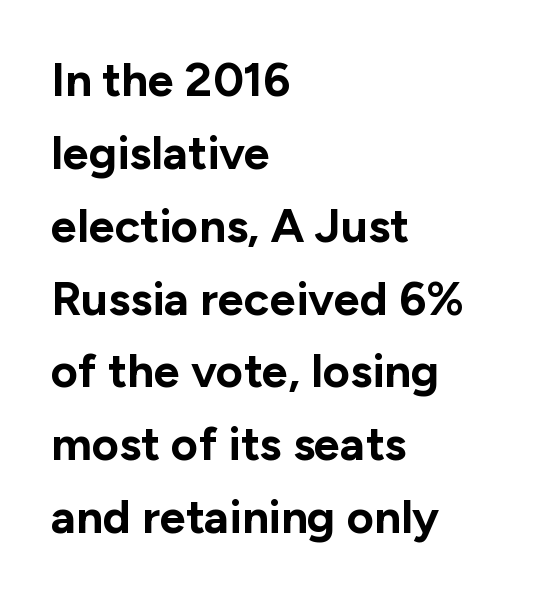
{"serif": "no", "italic": "no", "bold": "yes", "weight": "bold", "width": "normal", "stroke_contrast": "low", "x_height": "medium", "monospaced": "no", "underline": "no", "align": "left", "line_spacing": "normal", "line_spacing_ratio": 1.55, "letter_spacing": "normal", "letter_spacing_em": 0.0, "glyph_px": 47}
